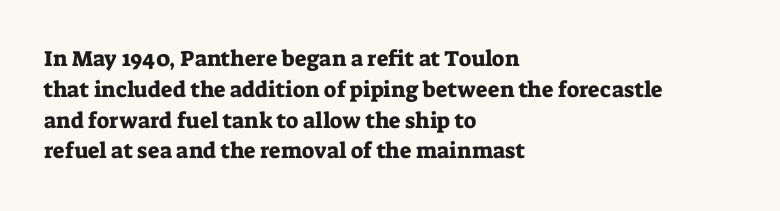
The image shows 22 px text type, upright; set left-aligned, normal line spacing (1.4x), normal letter spacing, not underlined.
